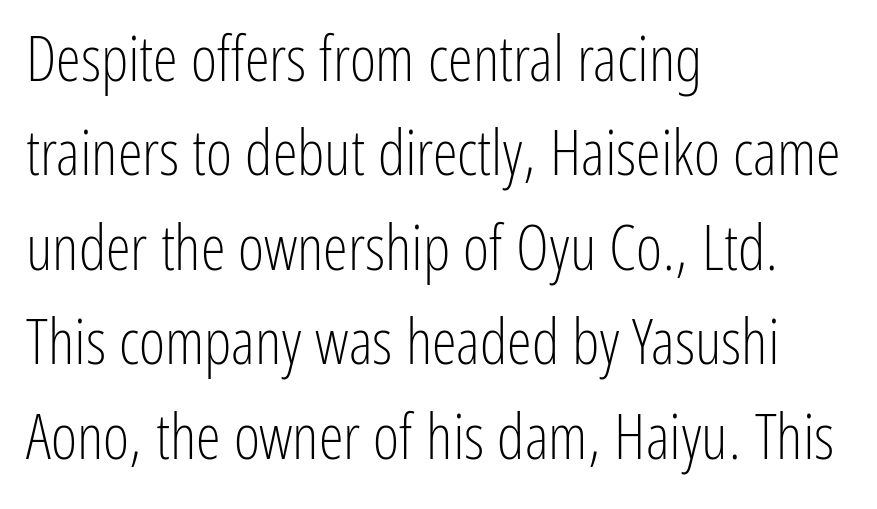
{"serif": "no", "italic": "no", "bold": "no", "weight": "light", "width": "condensed", "stroke_contrast": "low", "x_height": "medium", "monospaced": "no", "underline": "no", "align": "left", "line_spacing": "normal", "line_spacing_ratio": 1.5, "letter_spacing": "normal", "letter_spacing_em": 0.0, "glyph_px": 63}
